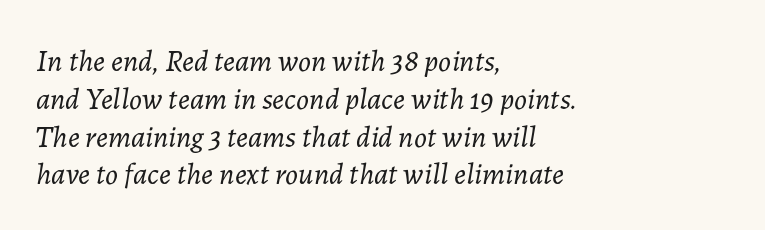
The image shows 30 px light type, italic (leaning right); set left-aligned, normal line spacing (1.26x), normal letter spacing, not underlined; low stroke contrast and a medium x-height.
